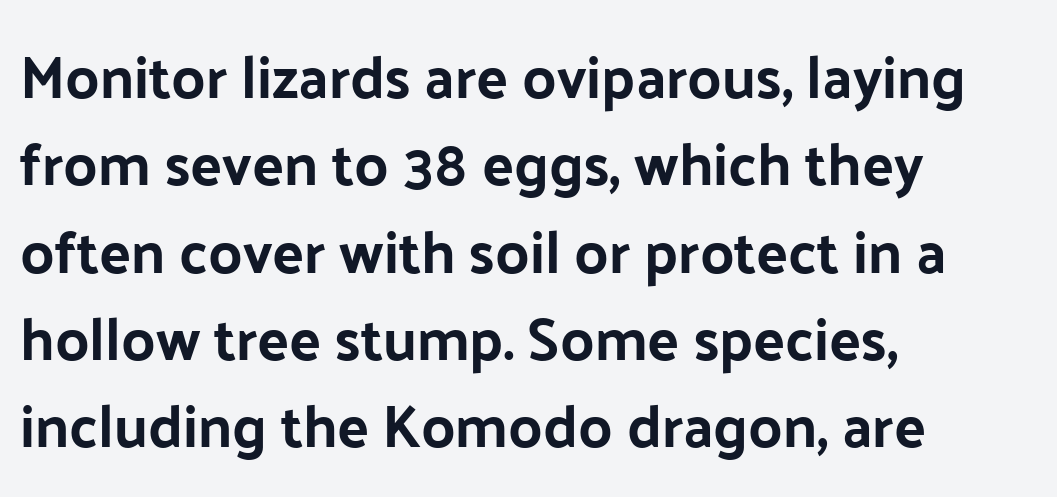
{"serif": "no", "italic": "no", "width": "normal", "stroke_contrast": "low", "x_height": "medium", "monospaced": "no", "underline": "no", "align": "left", "line_spacing": "normal", "line_spacing_ratio": 1.48, "letter_spacing": "normal", "letter_spacing_em": 0.0, "glyph_px": 59}
